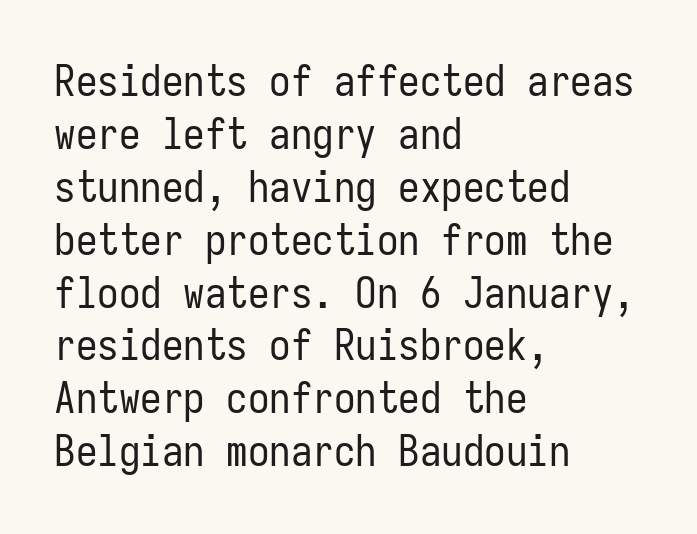
The font's upright variant was chosen for this text. No word sits above an underline. Every character here occupies the same horizontal width, giving the sample a typewriter-like rhythm. The passage is arranged the way most books set body copy — flush left. Students, note that the glyphs here touch the page at normal intervals. This is sans-serif lettering, the kind often seen on screens and signage.
